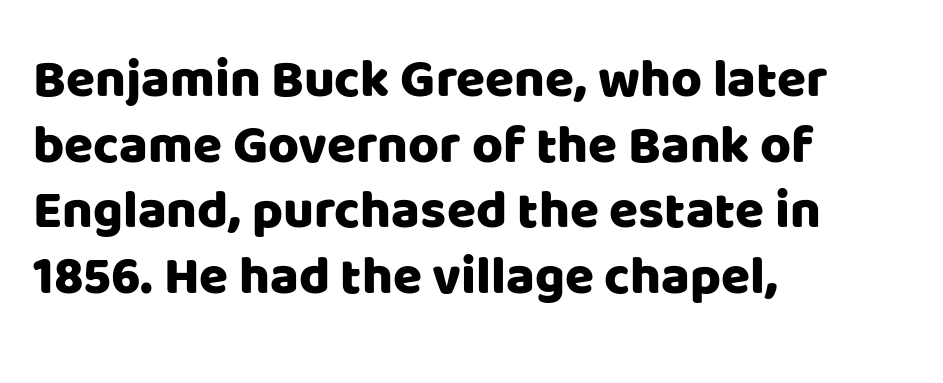
Q: Is the text italic (slanted)? A: No, it is upright.
Q: Is the typeface a serif or a sans-serif typeface? A: Sans-serif.
Q: Is the text underlined? A: No.
Q: How is the paragraph aligned? A: Left-aligned.
Q: Is the spacing between letters normal or unusually wide? A: Normal.
Q: Width (condensed, normal, or wide)? A: Normal.
Q: Stroke contrast? A: Low.
Q: x-height? A: Large.
Q: Monospaced? A: No.
